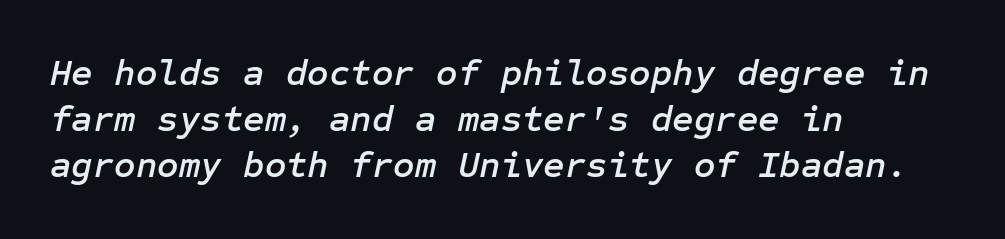
{"italic": "yes", "lean": "right", "slant_degrees": 12, "width": "normal", "stroke_contrast": "low", "x_height": "medium", "underline": "no", "align": "left", "line_spacing": "normal", "line_spacing_ratio": 1.25, "letter_spacing": "normal", "letter_spacing_em": 0.0, "glyph_px": 37}
